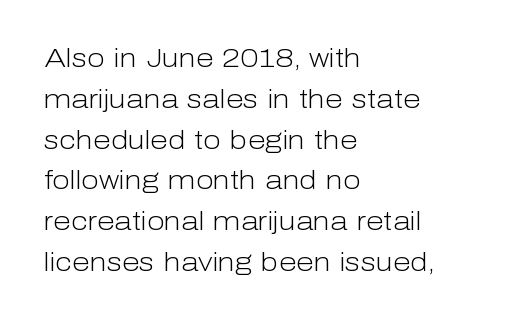
Q: Is the text bold? A: No.
Q: Is the text italic (slanted)? A: No, it is upright.
Q: Is the text underlined? A: No.
Q: How is the paragraph aligned? A: Left-aligned.
Q: Is the spacing between letters normal or unusually wide? A: Normal.
Q: Is the spacing between lines tight, normal or loose? A: Normal.
